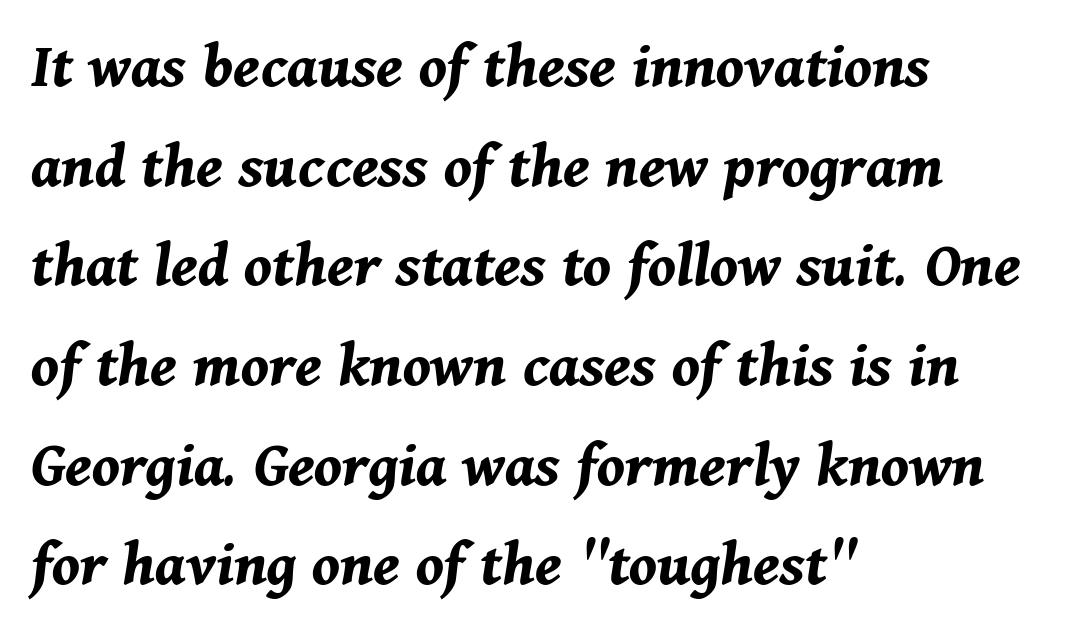
The image shows 66 px bold type, italic (leaning right); set left-aligned, normal line spacing (1.51x), normal letter spacing, not underlined; medium stroke contrast and a medium x-height.
